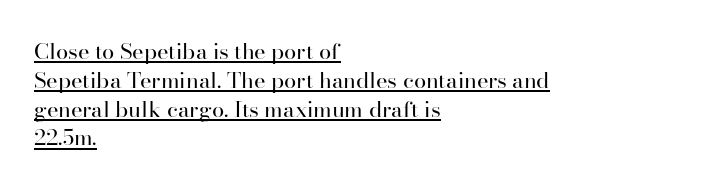
The horizontal fit of the characters is conventional and even. Heft: none added — not bold. Does a line run under the words? Yes, clearly. Honestly, the row spacing looks completely unremarkable. These lines were composed using upright roman letters. Horizontally, the lines are justified to the leading edge only.
